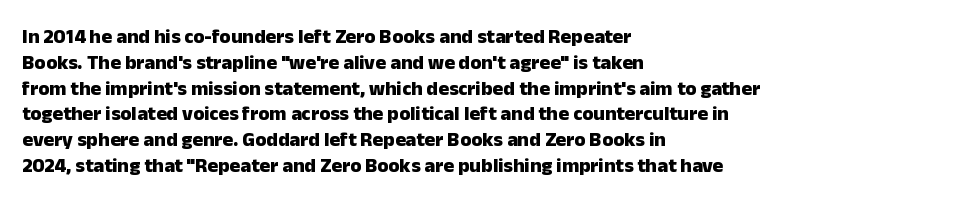
The image shows 20 px bold type, upright; set left-aligned, normal line spacing (1.29x), normal letter spacing, not underlined.
